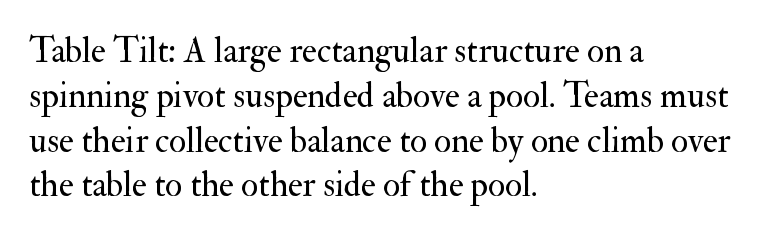
{"serif": "yes", "italic": "no", "bold": "no", "weight": "regular", "width": "normal", "stroke_contrast": "medium", "x_height": "small", "monospaced": "no", "underline": "no", "align": "left", "line_spacing": "normal", "line_spacing_ratio": 1.28, "letter_spacing": "normal", "letter_spacing_em": 0.0, "glyph_px": 35}
